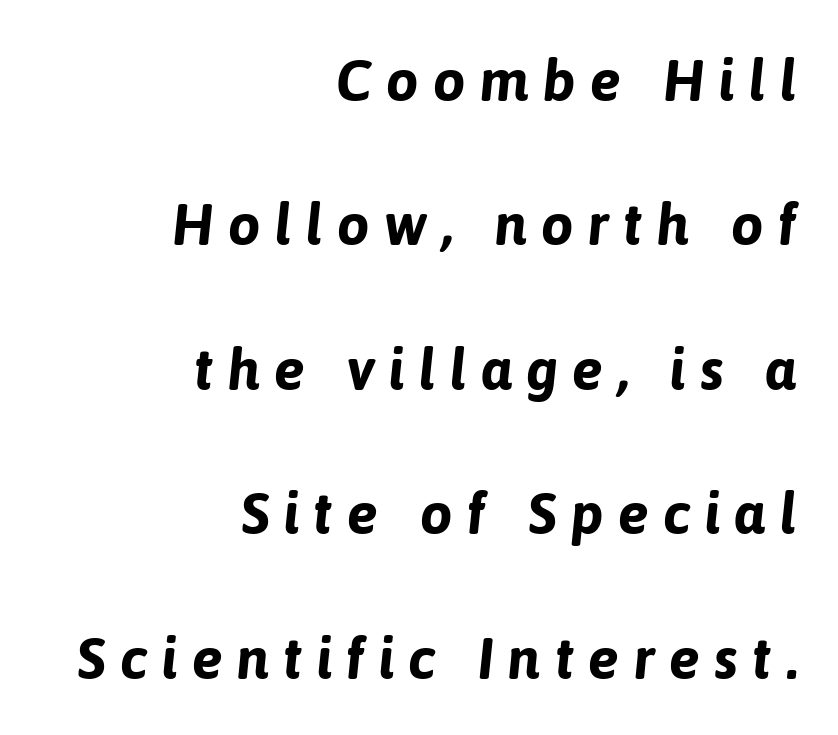
The image shows 58 px bold type, italic (leaning right); set right-aligned, loose line spacing (2.49x), unusually wide letter spacing (+0.24 em), not underlined; low stroke contrast and a medium x-height.
